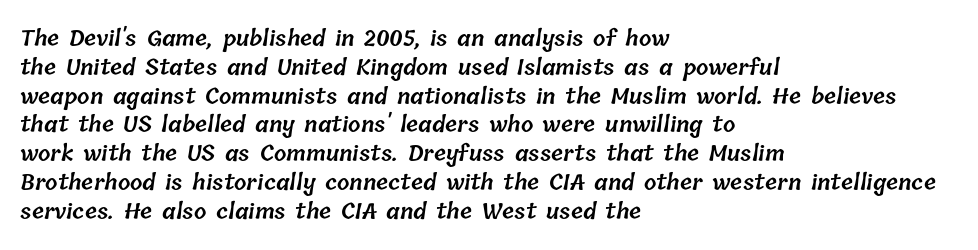
{"bold": "semi", "underline": "no", "align": "left", "line_spacing": "normal", "line_spacing_ratio": 1.31, "letter_spacing": "normal", "letter_spacing_em": 0.0, "glyph_px": 22}
